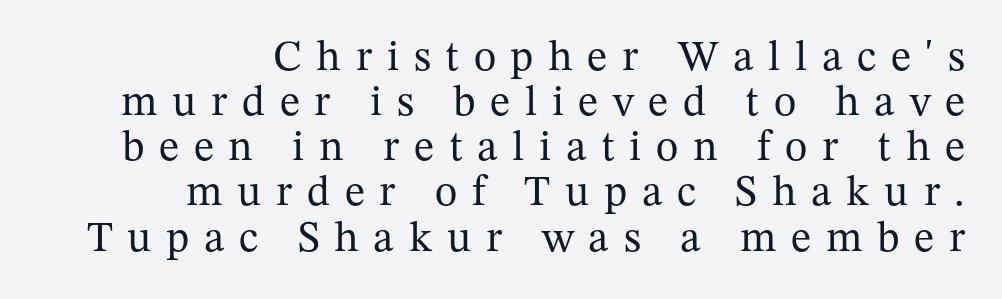
{"serif": "yes", "italic": "no", "bold": "no", "weight": "regular", "width": "normal", "stroke_contrast": "medium", "x_height": "medium", "monospaced": "no", "underline": "no", "align": "right", "line_spacing": "tight", "line_spacing_ratio": 1.05, "letter_spacing": "wide", "letter_spacing_em": 0.34, "glyph_px": 43}
